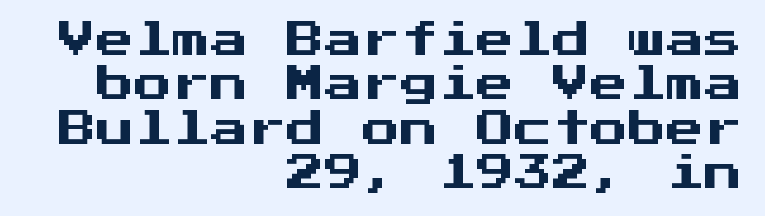
This is roman type, the default non-slanted kind. How are the letters spaced? Ordinarily, with no added tracking. The rendering shows plain stroke endings on the letterforms — a sans-serif design. The letters march in equal steps, a hallmark of fixed-pitch type. Glance below the letters and you will spot only blank space. Teacher's note: observe the even right margin — that is flush-right alignment.
